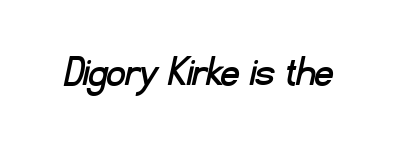
{"serif": "no", "width": "normal", "stroke_contrast": "low", "x_height": "small", "monospaced": "no", "underline": "no", "letter_spacing": "normal", "letter_spacing_em": 0.0, "glyph_px": 45}
